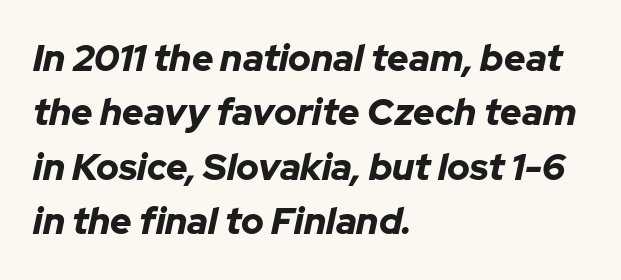
Do the characters align in a grid? No, the font is proportional. Observe the lean: these are italic letterforms. Weight: bold. Rows of type keep a routine distance in the vertical direction. Reading down the block, your eye returns to a fixed left position each line.
